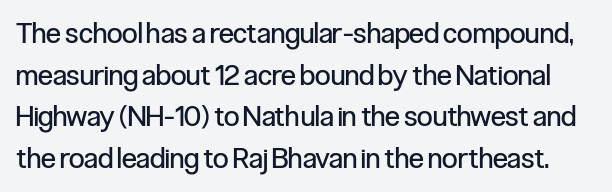
These lines sit exactly where default settings would place them. Descenders are the only things crossing below the line. The passage shown is not bold in any degree. This rendering leaves character spacing at its baseline value.
